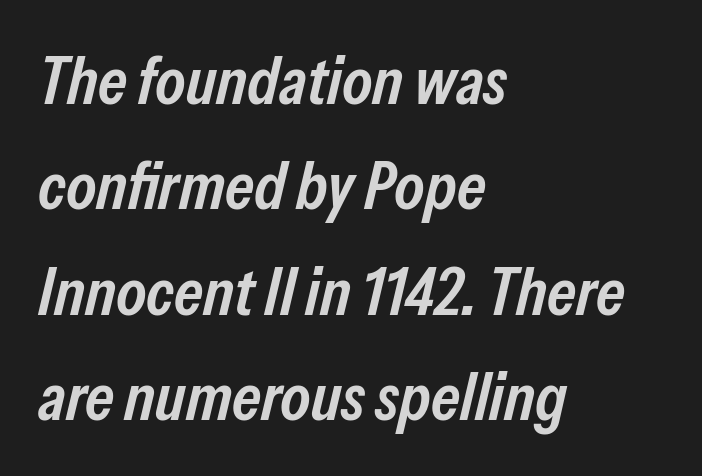
Q: Is the text bold? A: Semi-bold.
Q: Is the text italic (slanted)? A: Yes, it leans right by about 13 degrees.
Q: Is the text underlined? A: No.
Q: How is the paragraph aligned? A: Left-aligned.
Q: Is the spacing between letters normal or unusually wide? A: Normal.
Q: Is the spacing between lines tight, normal or loose? A: Normal.
Q: Width (condensed, normal, or wide)? A: Condensed.
Q: Stroke contrast? A: Low.
Q: x-height? A: Medium.
Q: Monospaced? A: No.
